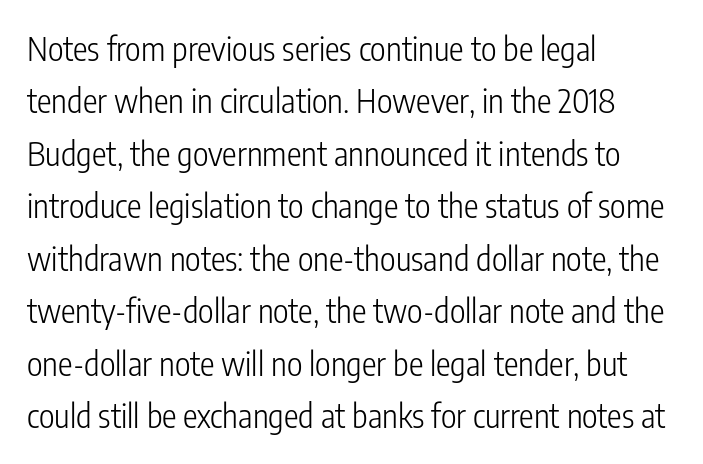
Quick note: not italic, upright. The face used here is proportionally spaced, like ordinary book or web type. Reading down the column, the eye jumps a familiar distance to each next line. Nope, no serifs anywhere on these letters.
